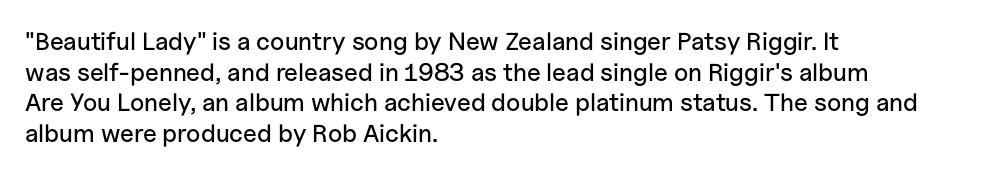
The image shows 25 px text type, upright; set left-aligned, line spacing 1.23x, normal letter spacing, not underlined.
